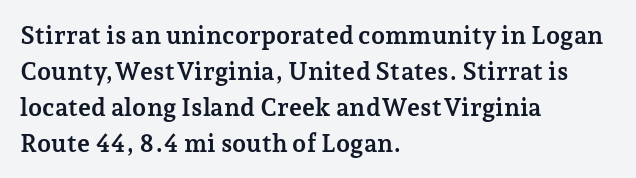
Q: Is the text bold? A: Yes.
Q: Is the text italic (slanted)? A: No, it is upright.
Q: Is the text underlined? A: No.
Q: How is the paragraph aligned? A: Left-aligned.
Q: Is the spacing between letters normal or unusually wide? A: Normal.
Q: Is the spacing between lines tight, normal or loose? A: Normal.
